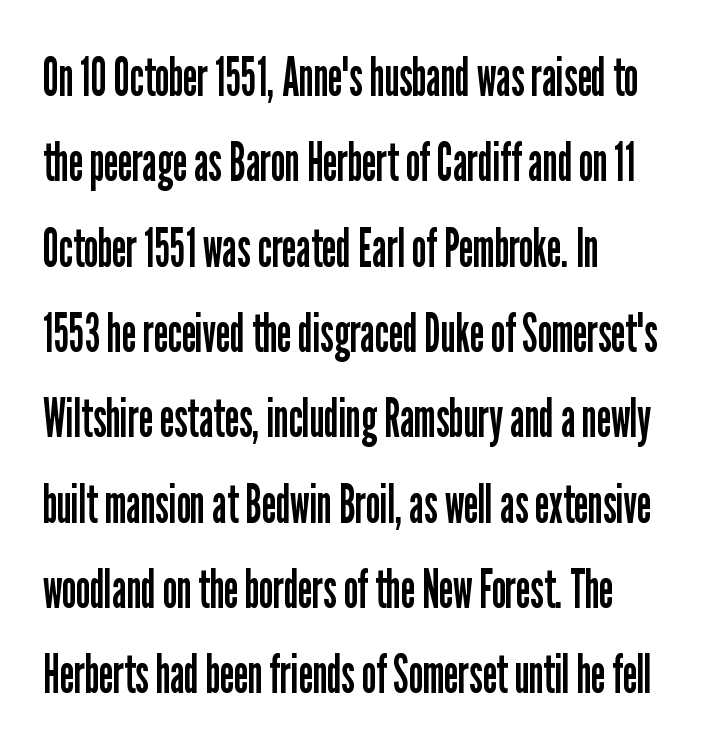
One glance says typical: line gaps are just what's usual. The font family rendered here belongs to the sans-serif group. No heavy texture on the line: the type isn't bold. Every stem runs plumb, perpendicular to the baseline.
